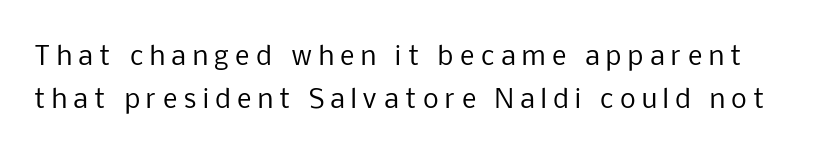
Here the glyphs are tracked loosely, breaking word shapes into spaced letters. This is not heavy type; no bold has been used. Glance below the letters and you will spot only blank space. Ascenders rise straight up at ninety degrees.
